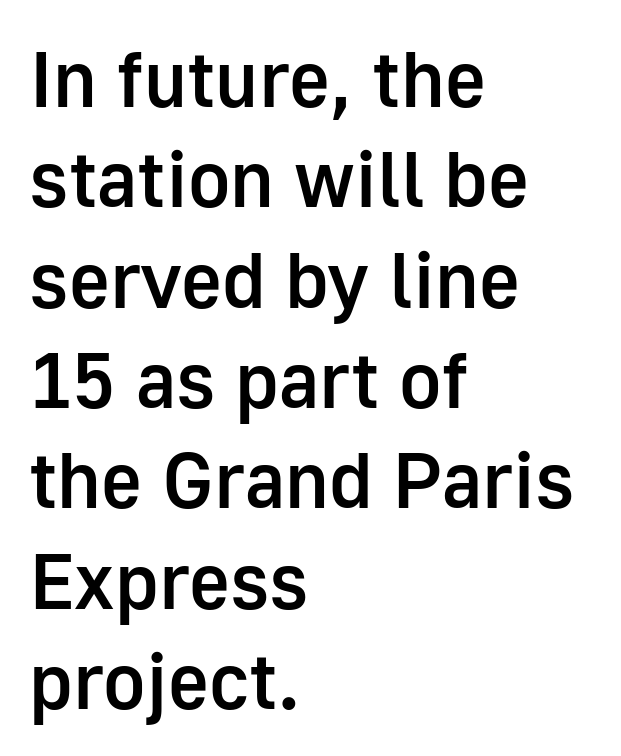
The image shows 79 px semibold sans-serif type, upright; set left-aligned, normal line spacing (1.27x), normal letter spacing, not underlined; low stroke contrast and a medium x-height.
